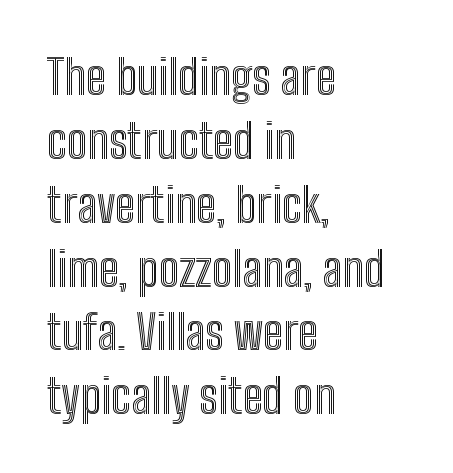
{"italic": "no", "width": "condensed", "x_height": "medium", "monospaced": "no", "underline": "no", "align": "left", "line_spacing": "normal", "line_spacing_ratio": 1.33, "letter_spacing": "normal", "letter_spacing_em": 0.0, "glyph_px": 48}
